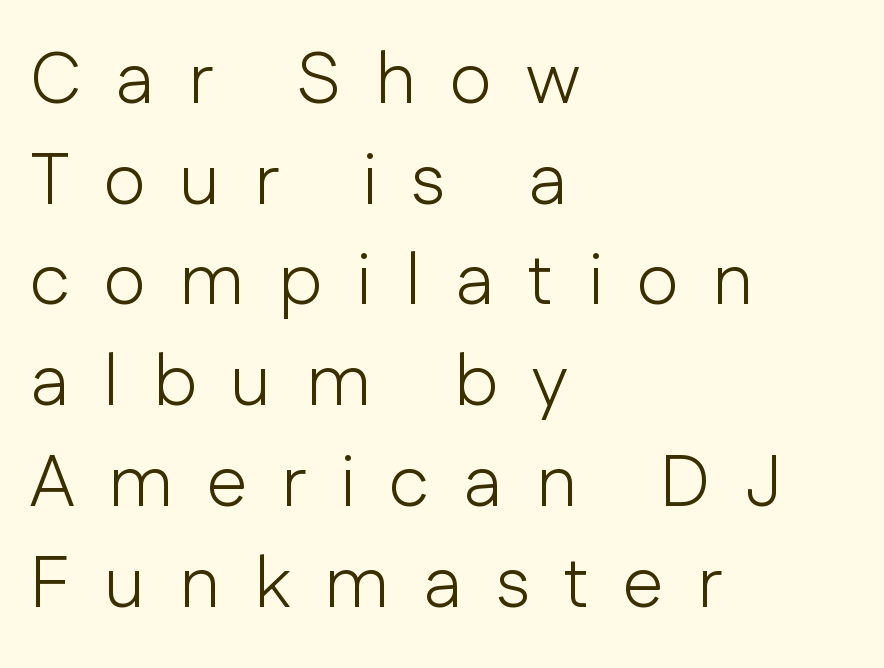
{"serif": "no", "italic": "no", "bold": "no", "weight": "light", "width": "normal", "stroke_contrast": "low", "x_height": "medium", "monospaced": "no", "underline": "no", "align": "left", "line_spacing": "normal", "line_spacing_ratio": 1.38, "letter_spacing": "wide", "letter_spacing_em": 0.46, "glyph_px": 73}
